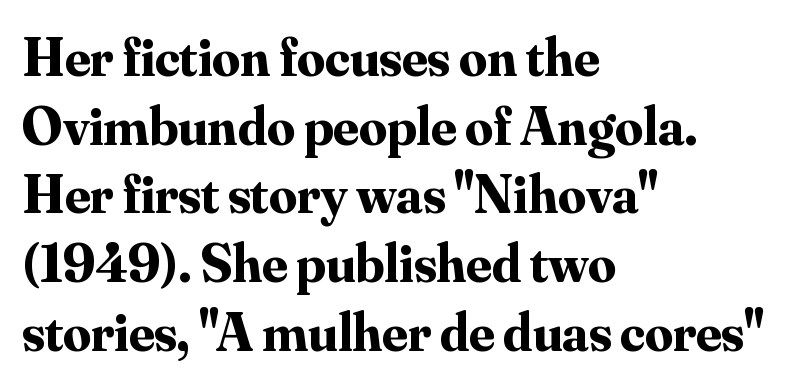
Horizontal alignment here is leftward, the default for most running prose. Do the characters align in a grid? No, the font is proportional. The space between consecutive lines is moderate. This sample uses plain, unmodified letter spacing.
